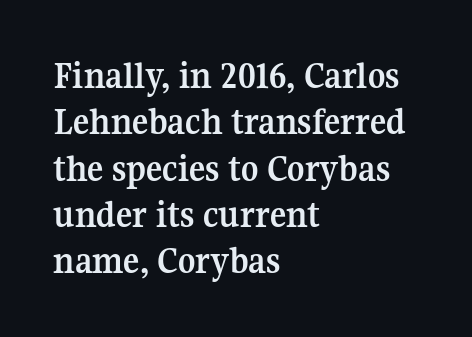
{"serif": "yes", "italic": "no", "bold": "yes", "weight": "semibold", "width": "normal", "stroke_contrast": "medium", "x_height": "medium", "monospaced": "no", "underline": "no", "align": "left", "line_spacing_ratio": 1.22, "letter_spacing": "normal", "letter_spacing_em": 0.0, "glyph_px": 38}
